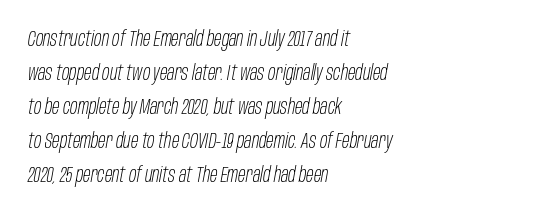
The image shows 22 px text type, italic (leaning right); set left-aligned, normal line spacing (1.54x), normal letter spacing, not underlined.
